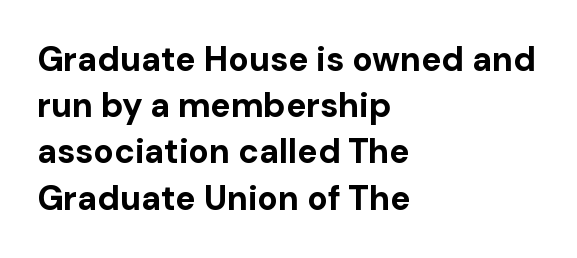
The image shows 34 px bold sans-serif type, upright; set left-aligned, normal line spacing (1.36x), normal letter spacing, not underlined; low stroke contrast and a medium x-height.
